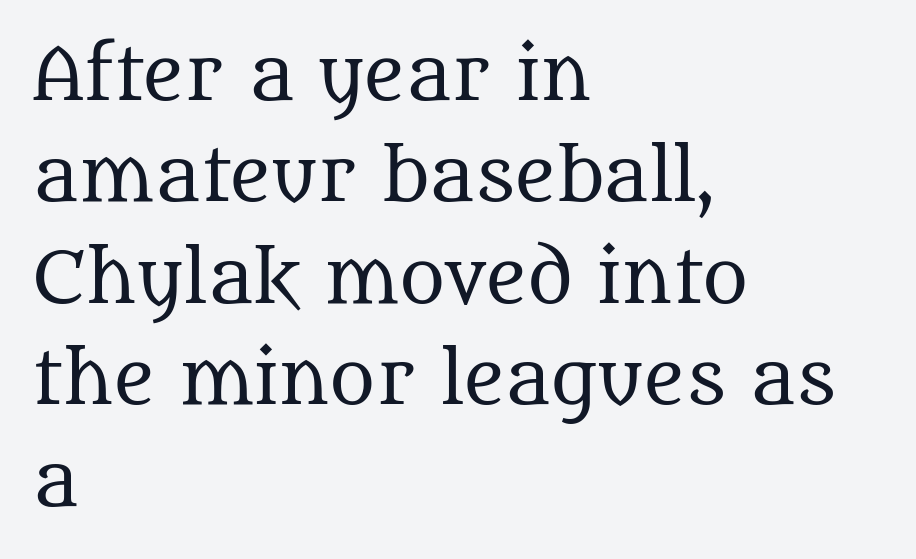
To sum up the face: it has serifs. Which margin do the lines hug? The left one — the right edge is uneven. The lettering holds an erect, upright posture throughout. This rendering features lettering with no underline.
